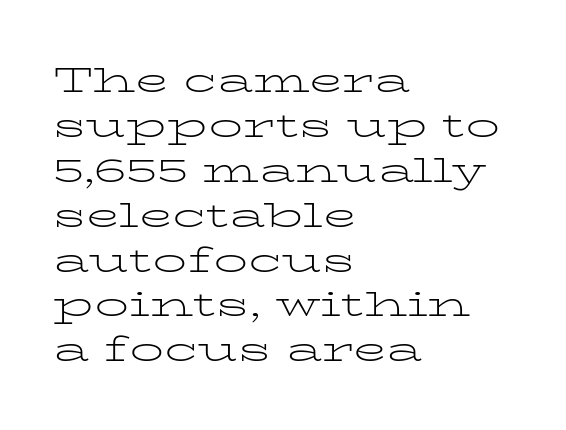
Q: Is the text bold? A: No.
Q: Is the text italic (slanted)? A: No, it is upright.
Q: Is the typeface a serif or a sans-serif typeface? A: Serif.
Q: Is the text underlined? A: No.
Q: How is the paragraph aligned? A: Left-aligned.
Q: Is the spacing between letters normal or unusually wide? A: Normal.
Q: Is the spacing between lines tight, normal or loose? A: Normal.
Q: Width (condensed, normal, or wide)? A: Wide.
Q: Stroke contrast? A: Low.
Q: x-height? A: Medium.
Q: Monospaced? A: No.
